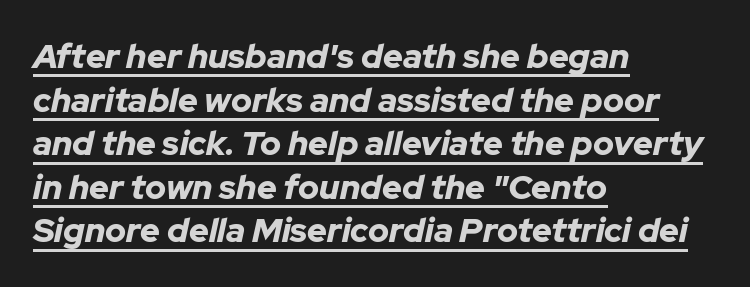
The image shows 34 px bold type, italic (leaning right); set left-aligned, normal line spacing (1.28x), normal letter spacing, underlined; low stroke contrast and a medium x-height.
